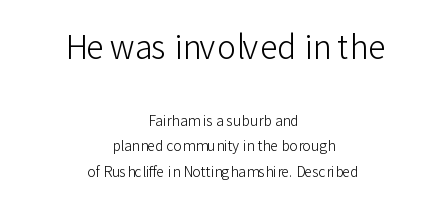
{"serif": "no", "italic": "no", "bold": "no", "weight": "light", "width": "normal", "stroke_contrast": "low", "x_height": "medium", "monospaced": "no", "underline": "no", "align": "center", "line_spacing_ratio": 1.8, "letter_spacing": "normal", "letter_spacing_em": 0.0, "larger_block": "first", "size_ratio": 2.29, "glyph_px": 32}
